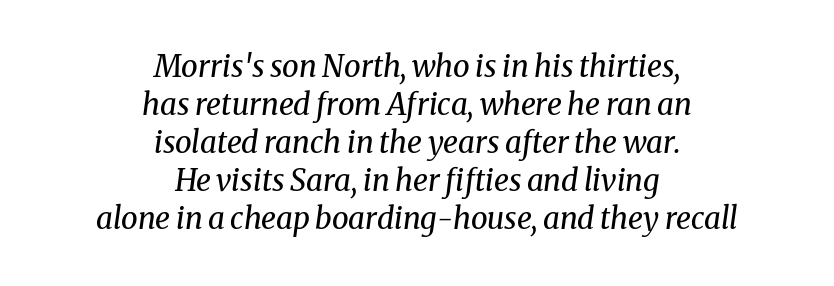
Observe the ordinary spacing: letters are neighbours, not strangers. Proportional: the letters do not fall into vertical columns. A typesetter would mark this as italic. Quick note: interline space is typical.
